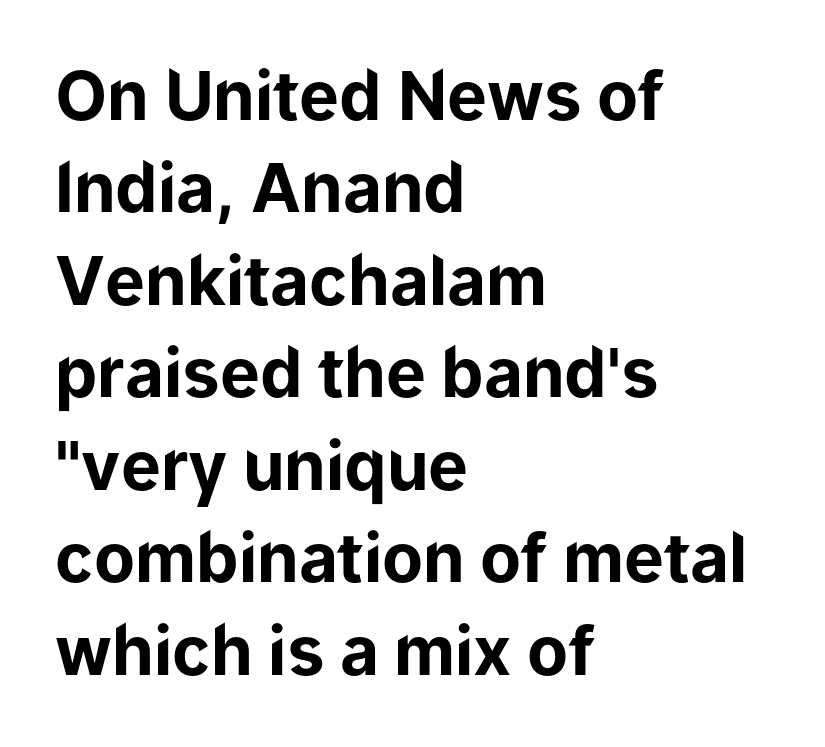
Grotesque or geometric, the face here clearly has no serifs. The paragraph has a hard left edge and a soft right edge. Think of a printed novel: that variable character pitch is what you see here. Unlike italic type, these characters show no tilt at all.
